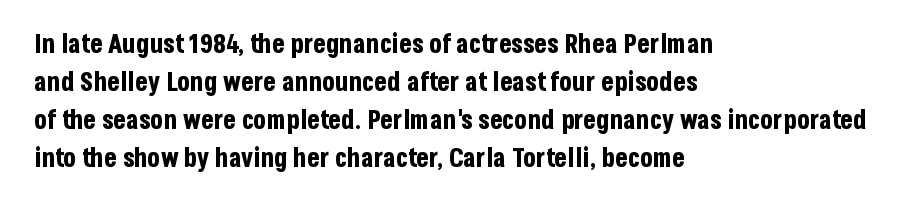
The image shows 26 px bold type, upright; set left-aligned, normal line spacing (1.46x), normal letter spacing, not underlined.
